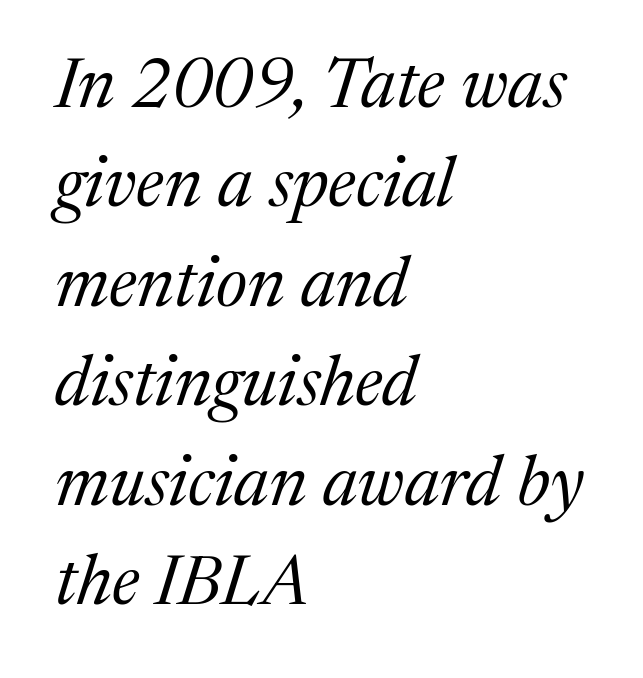
Q: Is the text bold? A: No.
Q: Is the text italic (slanted)? A: Yes, it leans right by about 17 degrees.
Q: Is the typeface a serif or a sans-serif typeface? A: Serif.
Q: Is the text underlined? A: No.
Q: How is the paragraph aligned? A: Left-aligned.
Q: Is the spacing between letters normal or unusually wide? A: Normal.
Q: Is the spacing between lines tight, normal or loose? A: Normal.
Q: Width (condensed, normal, or wide)? A: Normal.
Q: Stroke contrast? A: Medium.
Q: x-height? A: Medium.
Q: Monospaced? A: No.
